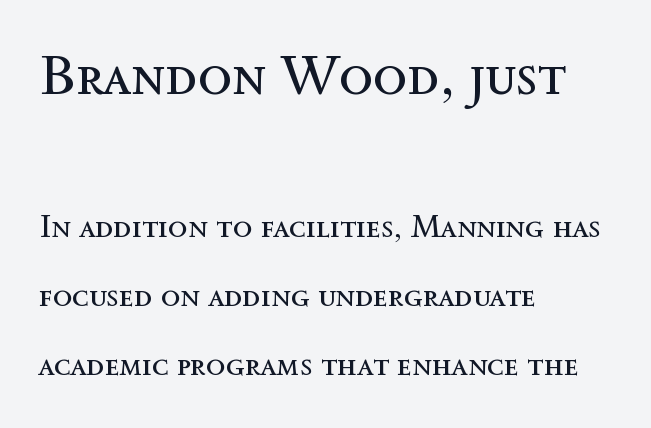
Baseline-to-baseline distance is far greater than the letter height. You could not count columns in this text — the font is proportionally spaced. Every character sits straight up, as roman type does. You could call the tracking neutral — neither tight nor loose.
